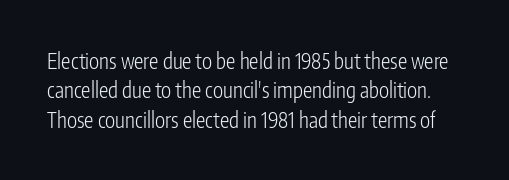
{"italic": "no", "bold": "no", "underline": "no", "line_spacing": "normal", "line_spacing_ratio": 1.4, "letter_spacing": "normal", "letter_spacing_em": 0.0, "glyph_px": 21}
